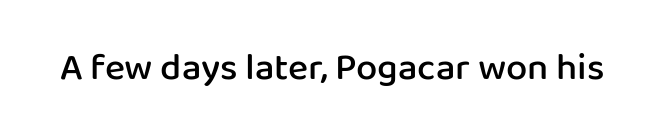
Style check: upright. These lines keep a tight, regular rhythm from letter to letter. As a designer I'd log this as weight 600, semibold. The gap between lines stays unmarked. The type family on display is of the sans-serif kind.
